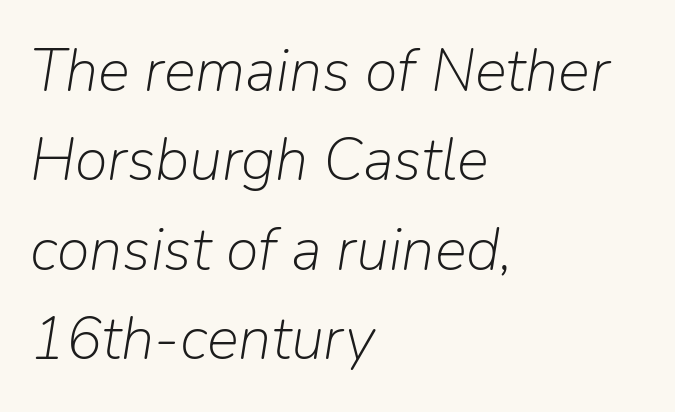
{"italic": "yes", "lean": "right", "slant_degrees": 9, "bold": "no", "weight": "light", "width": "normal", "stroke_contrast": "low", "x_height": "medium", "monospaced": "no", "underline": "no", "align": "left", "line_spacing": "normal", "line_spacing_ratio": 1.49, "letter_spacing": "normal", "letter_spacing_em": 0.0, "glyph_px": 60}
